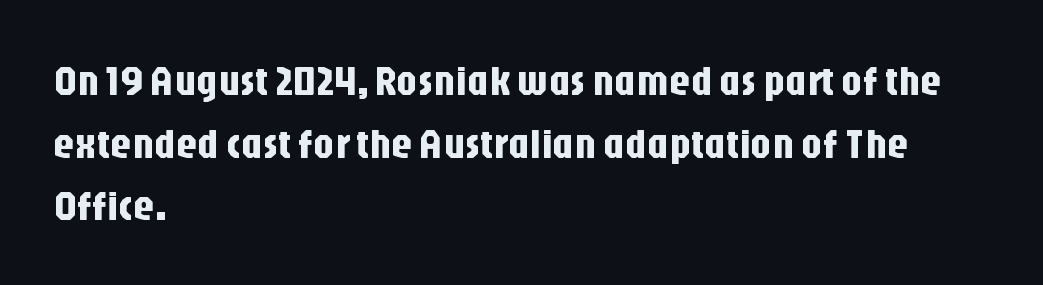
Q: Is the text italic (slanted)? A: No, it is upright.
Q: Is the typeface a serif or a sans-serif typeface? A: Sans-serif.
Q: Is the text underlined? A: No.
Q: How is the paragraph aligned? A: Left-aligned.
Q: Is the spacing between letters normal or unusually wide? A: Normal.
Q: Is the spacing between lines tight, normal or loose? A: Normal.
Q: Width (condensed, normal, or wide)? A: Condensed.
Q: Stroke contrast? A: Low.
Q: x-height? A: Large.
Q: Monospaced? A: No.
